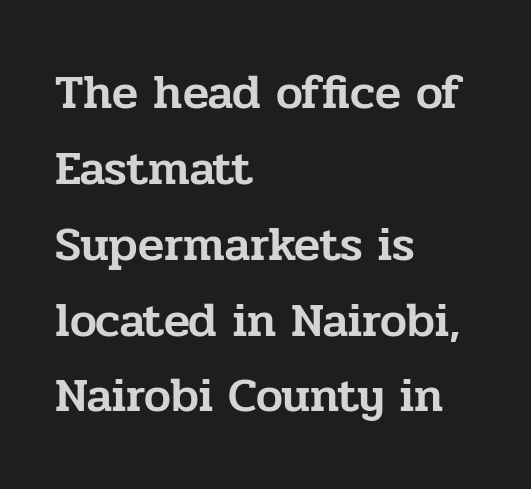
The image shows 48 px serif type, upright; set left-aligned, normal line spacing (1.58x), normal letter spacing, not underlined; low stroke contrast and a medium x-height.
